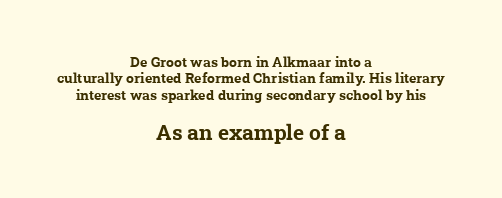
The rendering enlarges the type as you move from the upper chunk to the lower. Words appear dense and cohesive because spacing is normal. Typographic density is high because the face is bold. Descenders are the only things crossing below the line. Centered paragraph, ragged on both sides.
